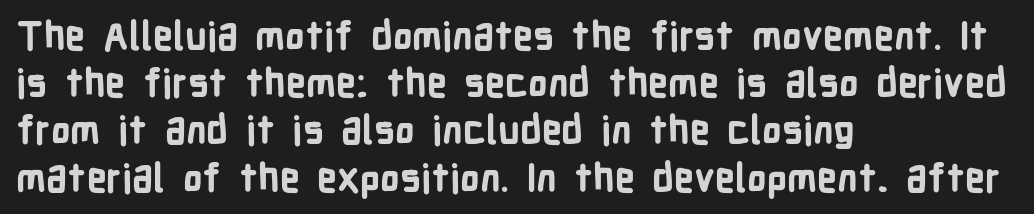
Q: Is the text bold? A: Yes.
Q: Is the text italic (slanted)? A: No, it is upright.
Q: Is the typeface a serif or a sans-serif typeface? A: Sans-serif.
Q: Is the text underlined? A: No.
Q: How is the paragraph aligned? A: Left-aligned.
Q: Is the spacing between letters normal or unusually wide? A: Normal.
Q: Width (condensed, normal, or wide)? A: Condensed.
Q: Stroke contrast? A: Low.
Q: x-height? A: Medium.
Q: Monospaced? A: No.
